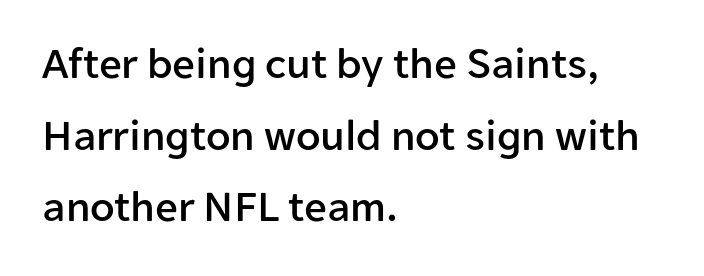
Compared with typical body copy, the letter spacing here is the same. Posture: upright roman. What kind of face is this? One without serifs — a sans. Regular leading. Caption: multi-line text, flush left, ragged right. Nobody drew a line under any word here.
